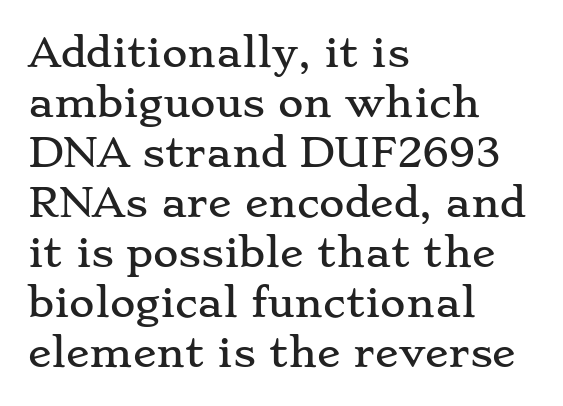
Q: Is the text italic (slanted)? A: No, it is upright.
Q: Is the typeface a serif or a sans-serif typeface? A: Serif.
Q: Is the text underlined? A: No.
Q: How is the paragraph aligned? A: Left-aligned.
Q: Is the spacing between letters normal or unusually wide? A: Normal.
Q: Is the spacing between lines tight, normal or loose? A: Normal.
Q: Width (condensed, normal, or wide)? A: Wide.
Q: Stroke contrast? A: Low.
Q: x-height? A: Small.
Q: Monospaced? A: No.
